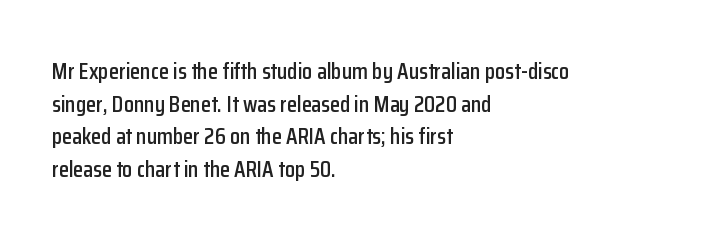
Q: Is the text italic (slanted)? A: No, it is upright.
Q: Is the text underlined? A: No.
Q: How is the paragraph aligned? A: Left-aligned.
Q: Is the spacing between letters normal or unusually wide? A: Normal.
Q: Is the spacing between lines tight, normal or loose? A: Normal.
